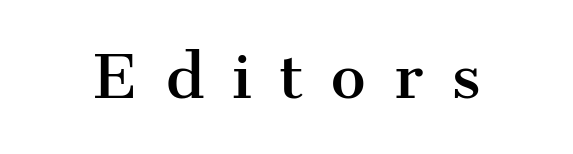
This rendering features lettering with no underline. Caption: expanded tracking, letters set apart. A typesetter would mark this as roman, not italic. You could not count columns in this text — the font is proportionally spaced. Classification — serif.
